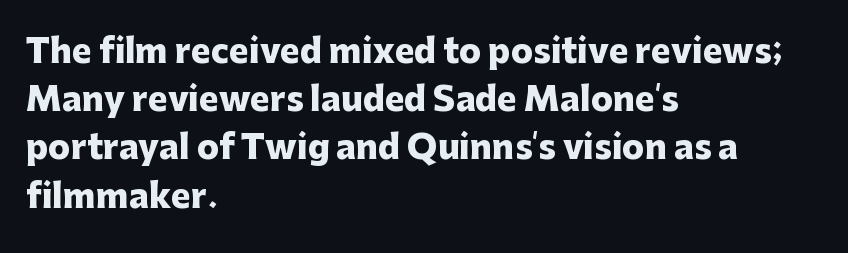
The image shows 33 px heavy sans-serif type, upright; set left-aligned, normal line spacing (1.46x), normal letter spacing, not underlined; low stroke contrast and a medium x-height.
